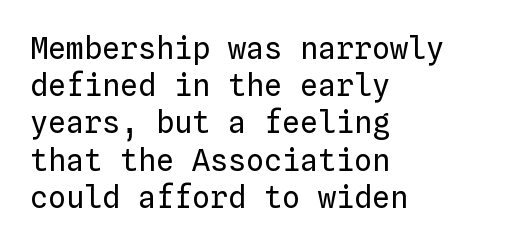
Q: Is the text bold? A: No.
Q: Is the text italic (slanted)? A: No, it is upright.
Q: Is the text underlined? A: No.
Q: How is the paragraph aligned? A: Left-aligned.
Q: Is the spacing between letters normal or unusually wide? A: Normal.
Q: Width (condensed, normal, or wide)? A: Normal.
Q: Stroke contrast? A: Low.
Q: x-height? A: Medium.
Q: Monospaced? A: Yes.
